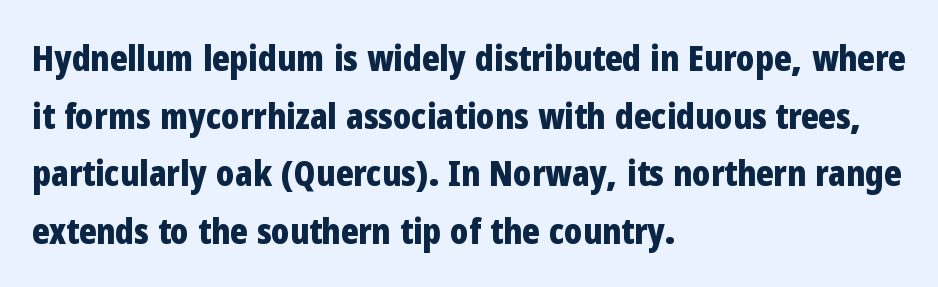
Q: Is the text bold? A: Yes.
Q: Is the text italic (slanted)? A: No, it is upright.
Q: Is the typeface a serif or a sans-serif typeface? A: Sans-serif.
Q: Is the text underlined? A: No.
Q: How is the paragraph aligned? A: Left-aligned.
Q: Is the spacing between letters normal or unusually wide? A: Normal.
Q: Is the spacing between lines tight, normal or loose? A: Normal.
Q: Width (condensed, normal, or wide)? A: Condensed.
Q: Stroke contrast? A: Low.
Q: x-height? A: Medium.
Q: Monospaced? A: No.
